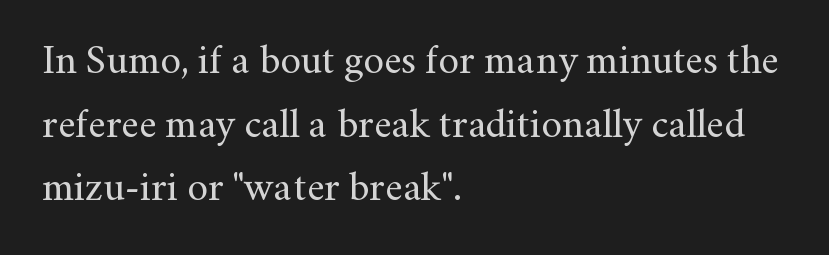
The image shows 41 px regular-weight serif type, upright; set left-aligned, normal line spacing (1.55x), normal letter spacing, not underlined; medium stroke contrast and a small x-height.
